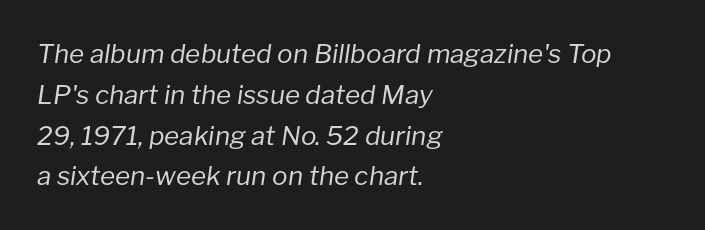
Q: Is the text bold? A: No.
Q: Is the text italic (slanted)? A: Yes, it leans right by about 8 degrees.
Q: Is the text underlined? A: No.
Q: How is the paragraph aligned? A: Left-aligned.
Q: Is the spacing between letters normal or unusually wide? A: Normal.
Q: Is the spacing between lines tight, normal or loose? A: Normal.
